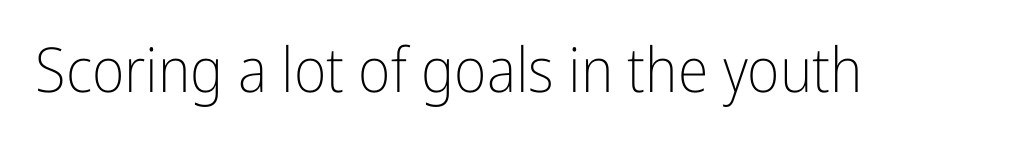
Characters remain perfectly vertical along every line. Caption: face not bold, strokes unweighted. Descender tails drop into unmarked territory. Students, note that the glyphs here touch the page at normal intervals. Each letter keeps its own natural width here, so spacing adapts to shape. Typographically, this falls in the sans-serif category.
